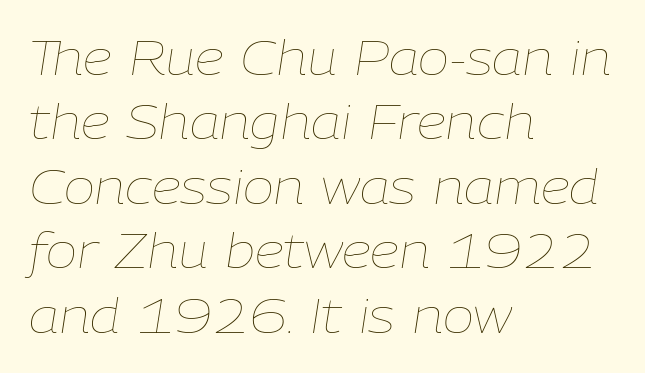
{"italic": "yes", "lean": "right", "slant_degrees": 9, "bold": "no", "weight": "thin", "width": "normal", "stroke_contrast": "low", "x_height": "medium", "monospaced": "no", "underline": "no", "align": "left", "line_spacing": "normal", "line_spacing_ratio": 1.37, "letter_spacing": "normal", "letter_spacing_em": 0.0, "glyph_px": 47}
